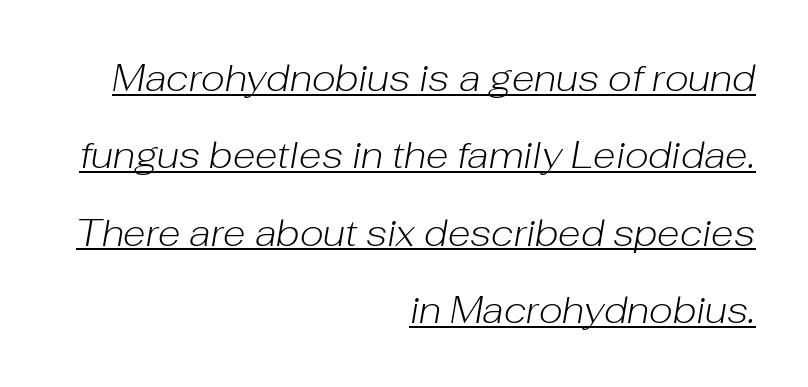
Q: Is the text bold? A: No.
Q: Is the text italic (slanted)? A: Yes, it leans right by about 10 degrees.
Q: Is the text underlined? A: Yes.
Q: How is the paragraph aligned? A: Right-aligned.
Q: Is the spacing between letters normal or unusually wide? A: Normal.
Q: Is the spacing between lines tight, normal or loose? A: Loose.
Q: Width (condensed, normal, or wide)? A: Normal.
Q: Stroke contrast? A: Low.
Q: x-height? A: Medium.
Q: Monospaced? A: No.
